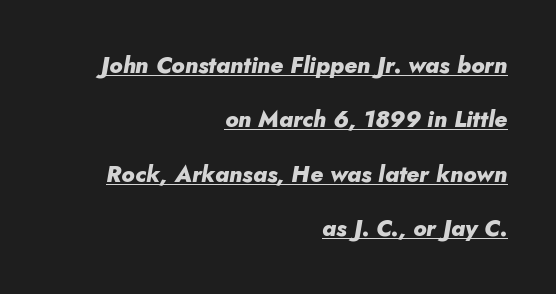
You can tell it's italic because the verticals aren't actually vertical. Each new line begins a long way beneath the previous one. Caption: lettering with a line underneath. A dark, heavy texture on the line: the type is bold. The letters sit at their default tracking, neither squeezed nor spread.
